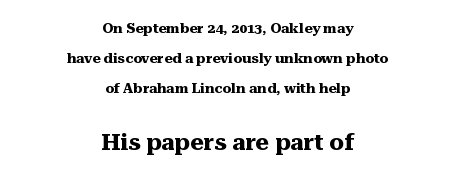
Q: Is the text bold? A: Yes.
Q: Is the text italic (slanted)? A: No, it is upright.
Q: Is the text underlined? A: No.
Q: How is the paragraph aligned? A: Centered.
Q: Is the spacing between letters normal or unusually wide? A: Normal.
Q: Is the spacing between lines tight, normal or loose? A: Loose.
Q: Which block of text is set in a larger size, the first (top) or the second (bottom)? A: The second (bottom) one.
